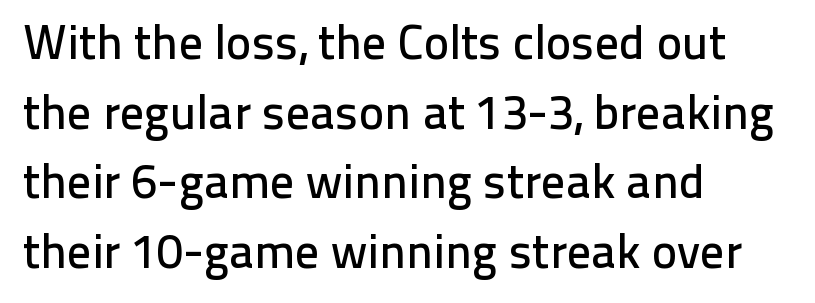
{"serif": "no", "italic": "no", "width": "normal", "stroke_contrast": "low", "x_height": "medium", "monospaced": "no", "underline": "no", "align": "left", "line_spacing": "normal", "line_spacing_ratio": 1.45, "letter_spacing": "normal", "letter_spacing_em": 0.0, "glyph_px": 48}
